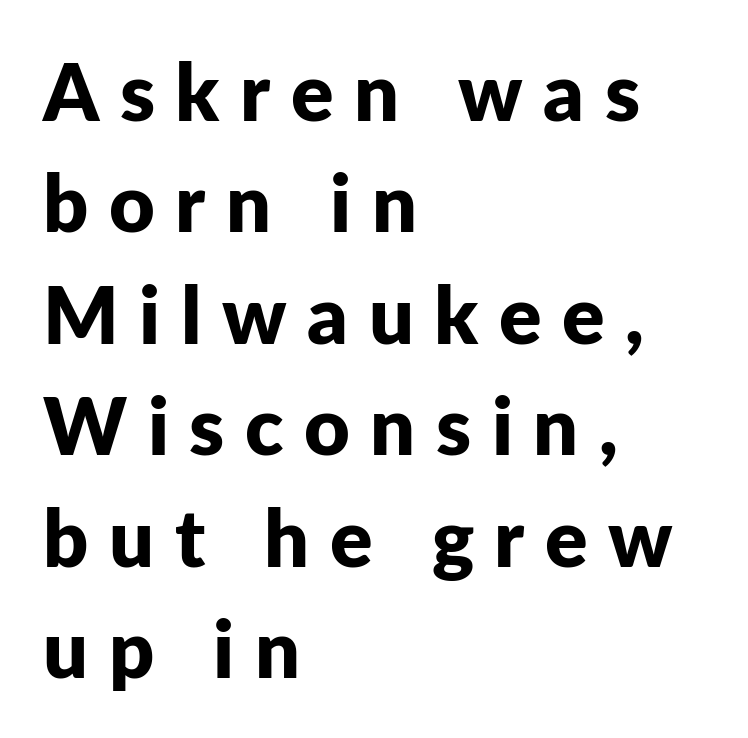
The image shows 79 px bold sans-serif type, upright; set left-aligned, normal line spacing (1.41x), unusually wide letter spacing (+0.26 em), not underlined; low stroke contrast and a medium x-height.
